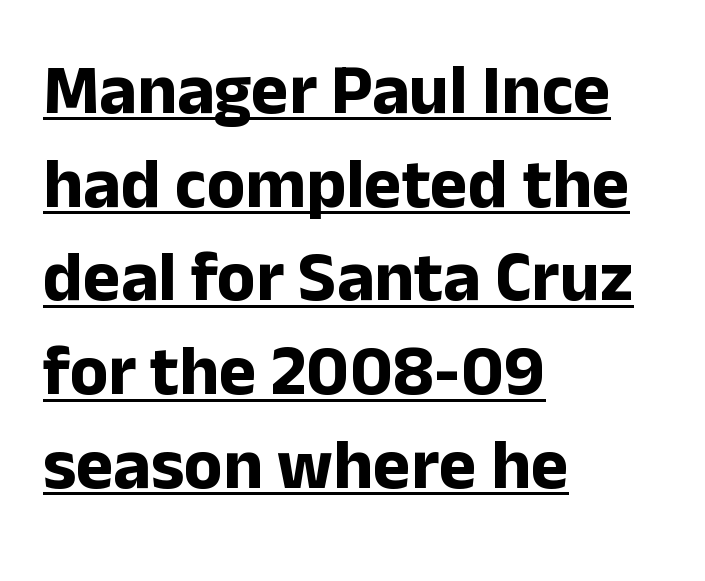
The image shows 71 px bold sans-serif type, upright; set left-aligned, normal line spacing (1.32x), normal letter spacing, underlined; low stroke contrast and a medium x-height.
